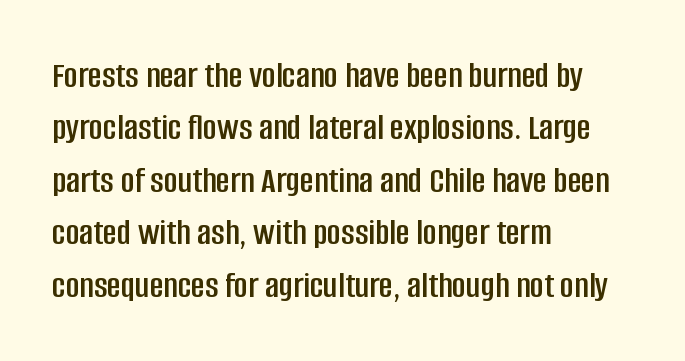
Q: Is the text italic (slanted)? A: No, it is upright.
Q: Is the typeface a serif or a sans-serif typeface? A: Sans-serif.
Q: Is the text underlined? A: No.
Q: How is the paragraph aligned? A: Left-aligned.
Q: Is the spacing between letters normal or unusually wide? A: Normal.
Q: Is the spacing between lines tight, normal or loose? A: Normal.
Q: Width (condensed, normal, or wide)? A: Condensed.
Q: Stroke contrast? A: Low.
Q: x-height? A: Large.
Q: Monospaced? A: No.
